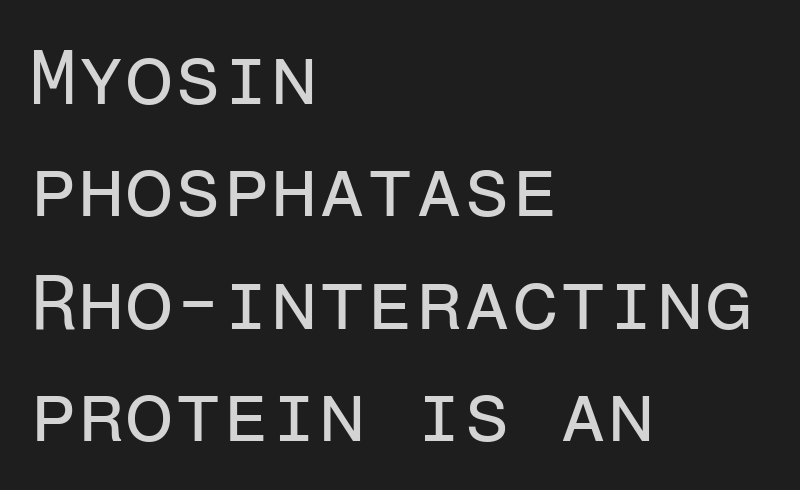
The area under the type is left untouched. The typeface has the unassuming heft of standard copy or less. The letters march in equal steps, a hallmark of fixed-pitch type. The line texture is even and compact thanks to regular tracking. This sample keeps an unexceptional amount of space between lines.
